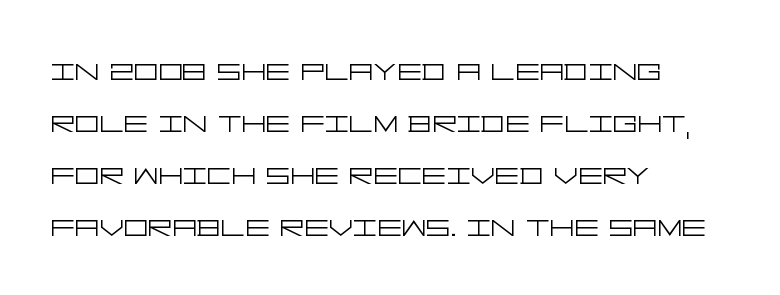
The image shows 38 px light, wide sans-serif type, upright; set left-aligned, normal line spacing (1.37x), normal letter spacing, not underlined; low stroke contrast and a large x-height.
